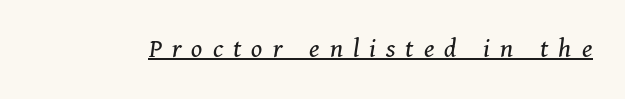
Substantial extra tracking has been applied to these lines. Regarding serifs, this sample has them. This reads as an unemphasized weight, regular at the heaviest. Spacing verdict: proportional, widths tailored to each character. Is there an underline? Yes — a line sits under the letters. The glyphs look as if they've been sheared to an angle.
